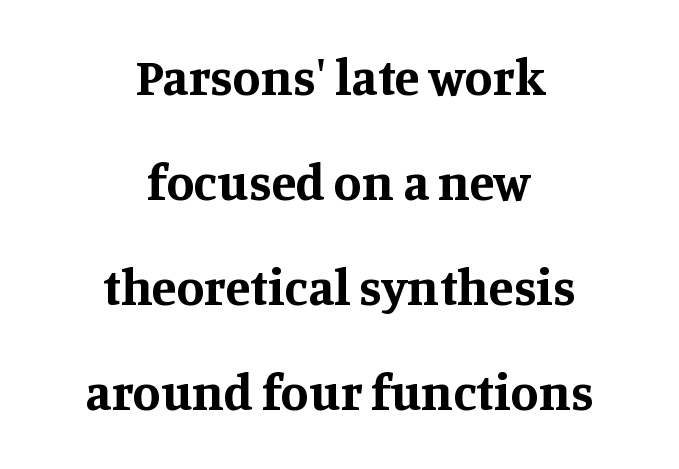
The image shows 51 px bold serif type, upright; set centered, loose line spacing (2.06x), normal letter spacing, not underlined; medium stroke contrast and a large x-height.
